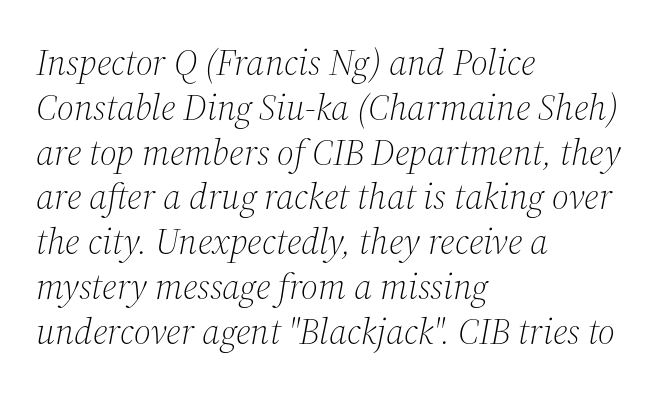
Has an underline been added? It has not. Old-style or modern, the face here clearly has serifs. Words appear dense and cohesive because spacing is normal. Italic? Definitely — the glyphs are oblique. The paragraph shown leans on its left margin.
